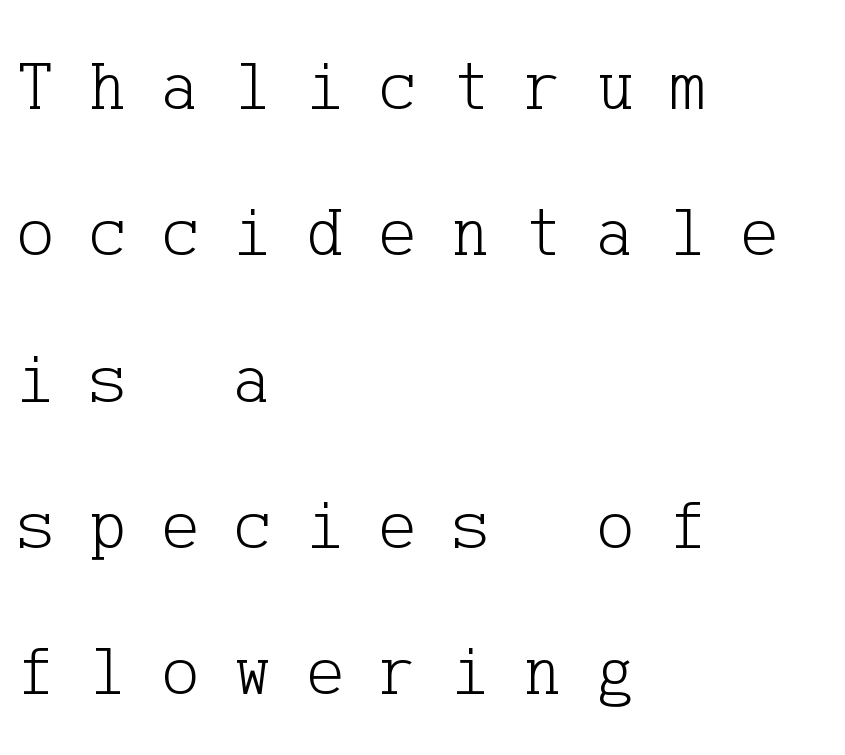
{"serif": "yes", "italic": "no", "bold": "no", "weight": "light", "width": "normal", "stroke_contrast": "low", "x_height": "medium", "underline": "no", "align": "left", "line_spacing": "loose", "line_spacing_ratio": 2.06, "letter_spacing": "wide", "letter_spacing_em": 0.49, "glyph_px": 71}
